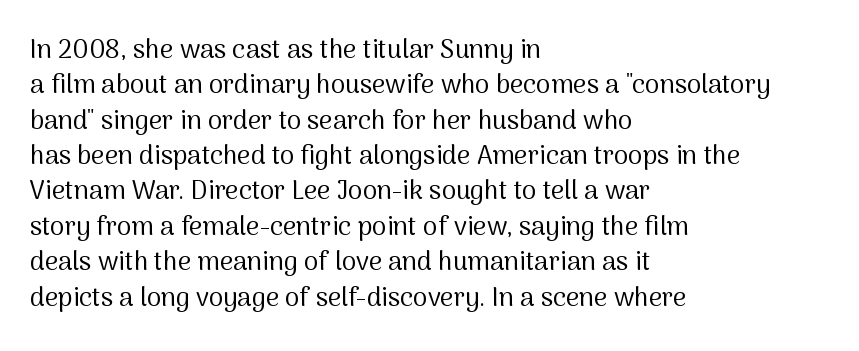
The image shows 26 px text type, upright; set left-aligned, normal line spacing (1.36x), normal letter spacing, not underlined.
